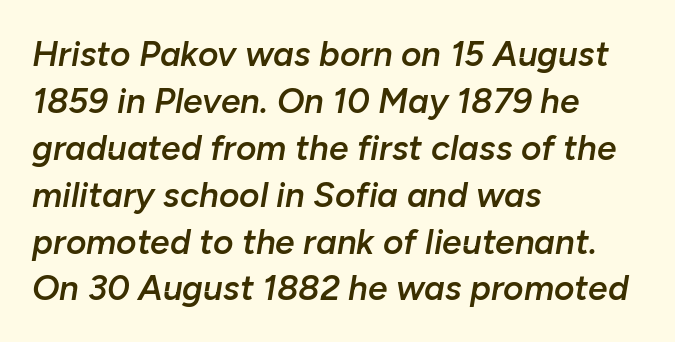
The image shows 35 px semibold type, italic (leaning right); set left-aligned, normal line spacing (1.34x), normal letter spacing, not underlined; low stroke contrast and a medium x-height.
